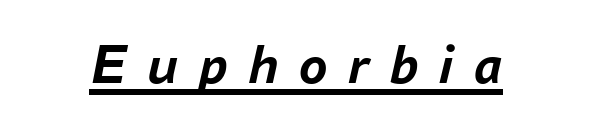
Q: Is the text bold? A: Yes.
Q: Is the text italic (slanted)? A: Yes, it leans right by about 16 degrees.
Q: Is the text underlined? A: Yes.
Q: Is the spacing between letters normal or unusually wide? A: Unusually wide.
Q: Width (condensed, normal, or wide)? A: Normal.
Q: Stroke contrast? A: Low.
Q: x-height? A: Medium.
Q: Monospaced? A: No.
